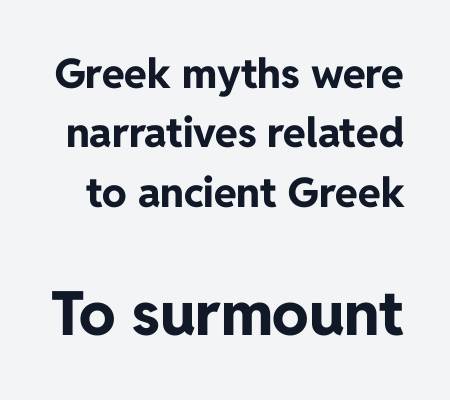
{"serif": "no", "italic": "no", "bold": "yes", "weight": "bold", "width": "normal", "stroke_contrast": "low", "x_height": "medium", "monospaced": "no", "underline": "no", "line_spacing": "normal", "line_spacing_ratio": 1.45, "letter_spacing": "normal", "letter_spacing_em": 0.0, "larger_block": "second", "size_ratio": 1.49, "glyph_px": 61}
